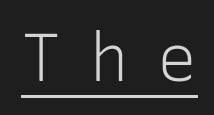
{"serif": "no", "italic": "no", "bold": "no", "weight": "light", "width": "normal", "stroke_contrast": "low", "x_height": "medium", "monospaced": "no", "underline": "yes", "letter_spacing": "wide", "letter_spacing_em": 0.41, "glyph_px": 67}
